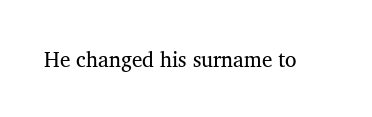
{"italic": "no", "bold": "no", "underline": "no", "letter_spacing": "normal", "letter_spacing_em": 0.0, "glyph_px": 21}
